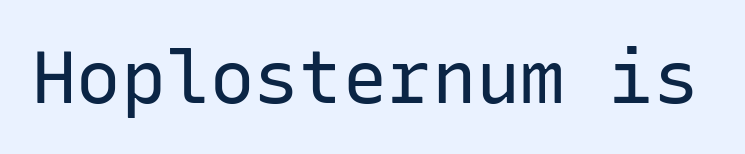
The image shows 74 px regular-weight sans-serif type, upright, monospaced; set normal letter spacing, not underlined; low stroke contrast and a medium x-height.
